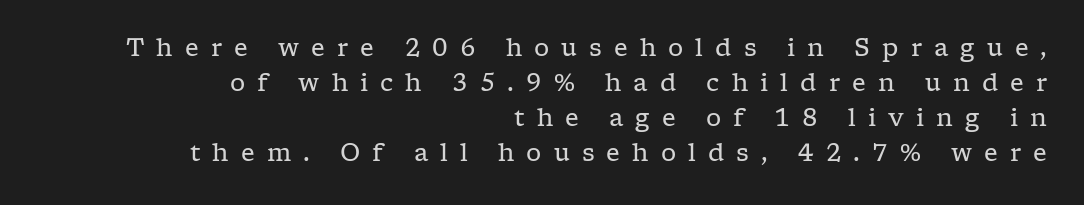
The image shows 24 px text type, upright; set right-aligned, normal line spacing (1.46x), unusually wide letter spacing (+0.5 em), not underlined.
